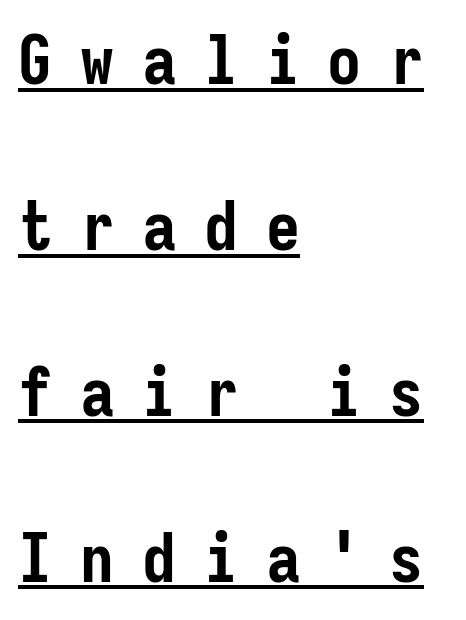
The image shows 68 px semibold, condensed sans-serif type, upright, monospaced; set left-aligned, loose line spacing (2.44x), unusually wide letter spacing (+0.41 em), underlined; low stroke contrast and a medium x-height.
